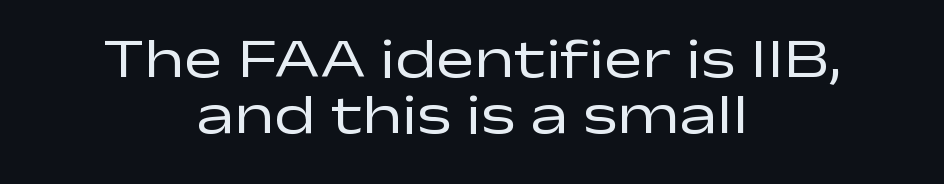
{"serif": "no", "italic": "no", "bold": "no", "weight": "regular", "width": "wide", "stroke_contrast": "low", "x_height": "medium", "monospaced": "no", "underline": "no", "align": "center", "line_spacing": "tight", "line_spacing_ratio": 0.98, "letter_spacing": "normal", "letter_spacing_em": 0.0, "glyph_px": 57}
